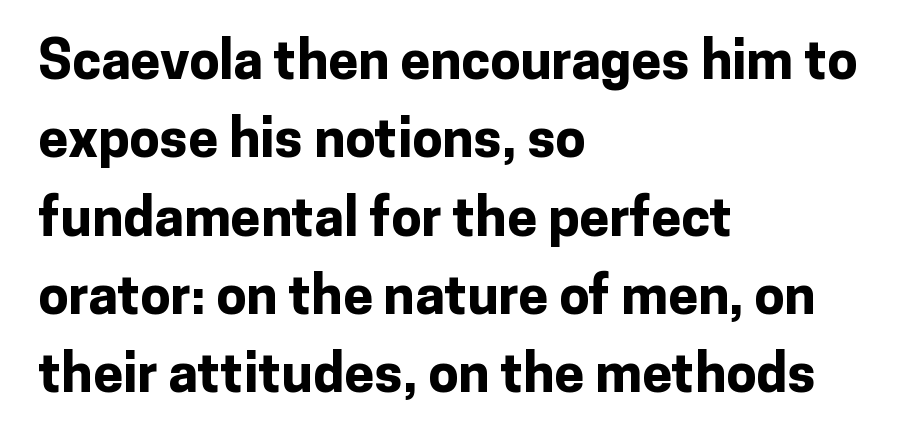
Do the characters align in a grid? No, the font is proportional. A typesetter would mark this as roman, not italic. The letterforms sit shoulder to shoulder at normal distance. Bare-footed words on every line. The block of text has a typical density, with ordinary space between rows. The letters carry no serifs — their stems end cleanly without finishing strokes.
